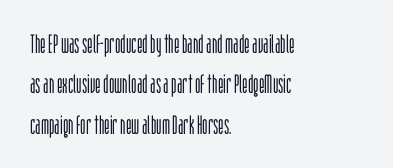
{"italic": "no", "bold": "no", "underline": "no", "align": "left", "line_spacing": "normal", "line_spacing_ratio": 1.55, "letter_spacing": "normal", "letter_spacing_em": 0.0, "glyph_px": 26}
